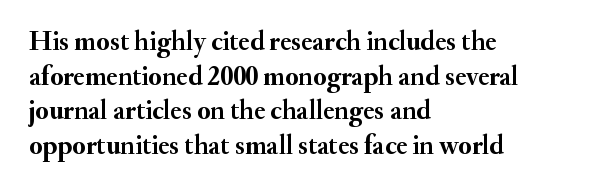
The image shows 27 px bold type, upright; set left-aligned, normal line spacing (1.28x), normal letter spacing, not underlined.
